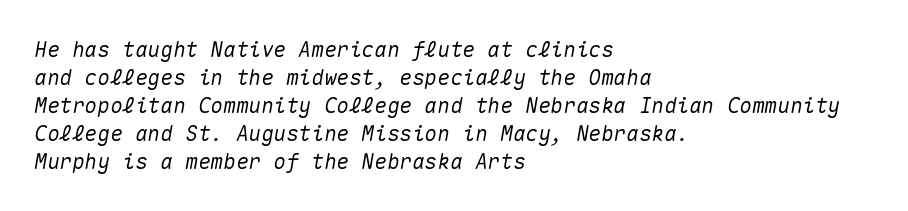
Q: Is the text italic (slanted)? A: Yes, it leans right by about 10 degrees.
Q: Is the text underlined? A: No.
Q: How is the paragraph aligned? A: Left-aligned.
Q: Is the spacing between letters normal or unusually wide? A: Normal.
Q: Is the spacing between lines tight, normal or loose? A: Normal.
